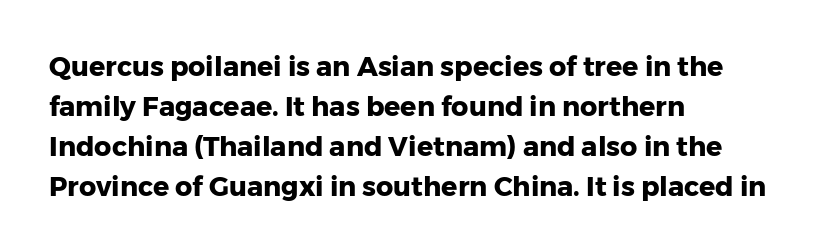
{"italic": "no", "bold": "yes", "underline": "no", "align": "left", "line_spacing": "normal", "line_spacing_ratio": 1.48, "letter_spacing": "normal", "letter_spacing_em": 0.0, "glyph_px": 27}
